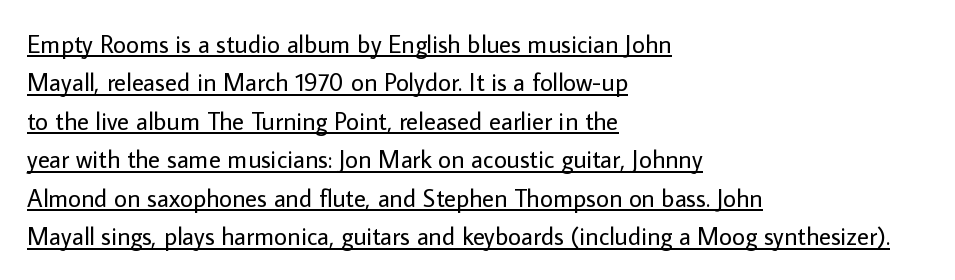
Casual observation: everything's shoved over to the left. Rows of type keep a routine distance in the vertical direction. Is this a heavy cut? Hardly; it is regular or lighter. These characters rest on top of a visible drawn line.
